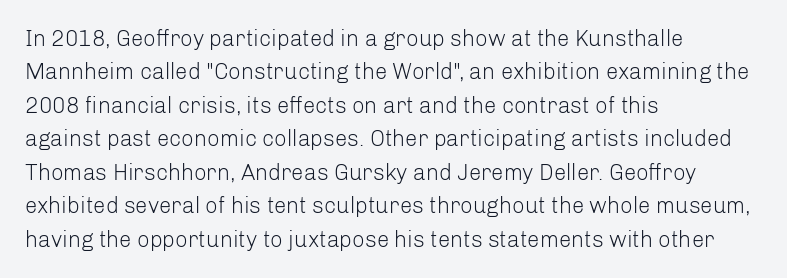
Q: Is the text bold? A: No.
Q: Is the text italic (slanted)? A: No, it is upright.
Q: Is the text underlined? A: No.
Q: How is the paragraph aligned? A: Left-aligned.
Q: Is the spacing between letters normal or unusually wide? A: Normal.
Q: Is the spacing between lines tight, normal or loose? A: Normal.
